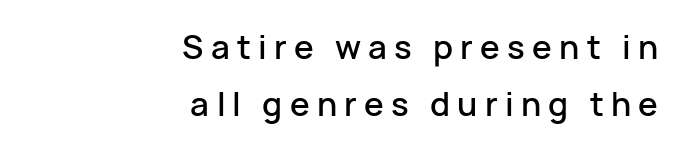
Q: Is the text italic (slanted)? A: No, it is upright.
Q: Is the typeface a serif or a sans-serif typeface? A: Sans-serif.
Q: Is the text underlined? A: No.
Q: How is the paragraph aligned? A: Right-aligned.
Q: Is the spacing between letters normal or unusually wide? A: Unusually wide.
Q: Width (condensed, normal, or wide)? A: Normal.
Q: Stroke contrast? A: Low.
Q: x-height? A: Medium.
Q: Monospaced? A: No.
